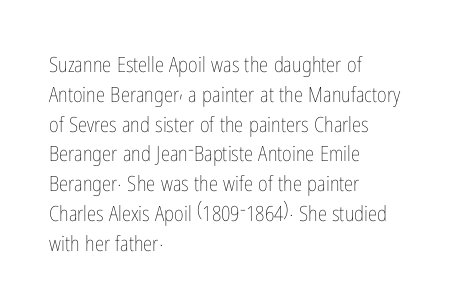
Quick note: interline space is typical. Nothing unusual about the tracking: characters are spaced as the font intends. Unmarked baselines from the first word to the last. No italicization has been applied; the sample stays upright.
